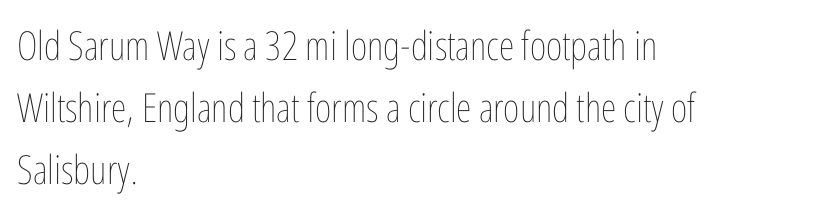
The image shows 40 px thin, condensed type, upright; set left-aligned, normal line spacing (1.55x), normal letter spacing, not underlined; low stroke contrast and a medium x-height.
